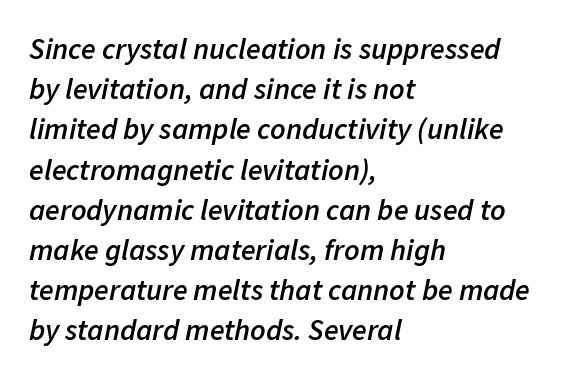
Yep, that's italic — everything's leaning. All the whitespace from short lines collects on the right. This rendering leaves character spacing at its baseline value. Is this a fixed-width face? No — the glyphs have proportional, varying widths.
